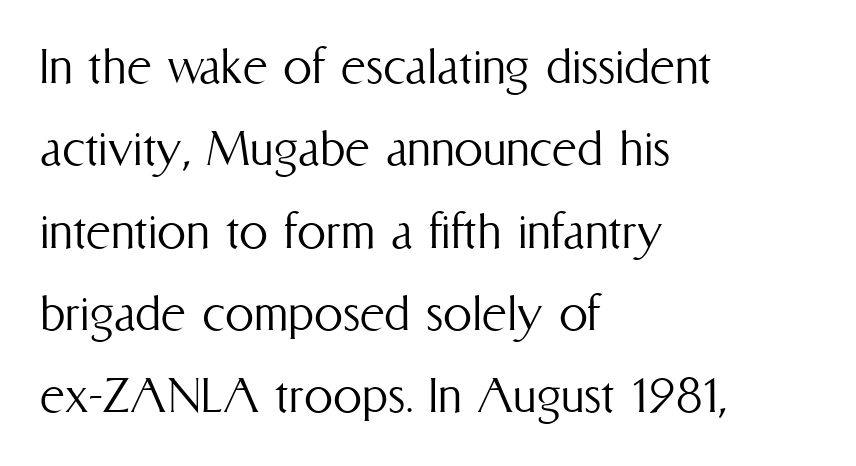
The image shows 58 px light, condensed type, upright; set left-aligned, normal line spacing (1.42x), normal letter spacing, not underlined; medium stroke contrast and a medium x-height.
